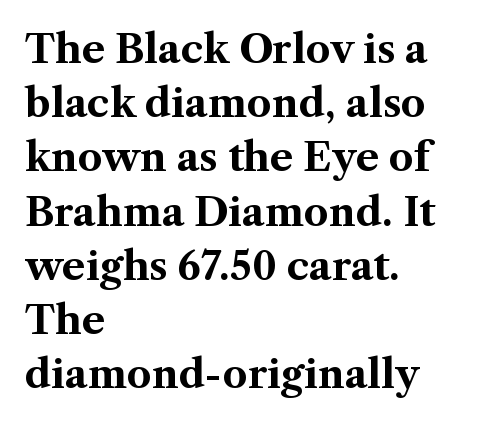
Q: Is the text bold? A: Yes.
Q: Is the text italic (slanted)? A: No, it is upright.
Q: Is the typeface a serif or a sans-serif typeface? A: Serif.
Q: Is the text underlined? A: No.
Q: How is the paragraph aligned? A: Left-aligned.
Q: Is the spacing between letters normal or unusually wide? A: Normal.
Q: Is the spacing between lines tight, normal or loose? A: Normal.
Q: Width (condensed, normal, or wide)? A: Normal.
Q: Stroke contrast? A: Medium.
Q: x-height? A: Medium.
Q: Monospaced? A: No.
